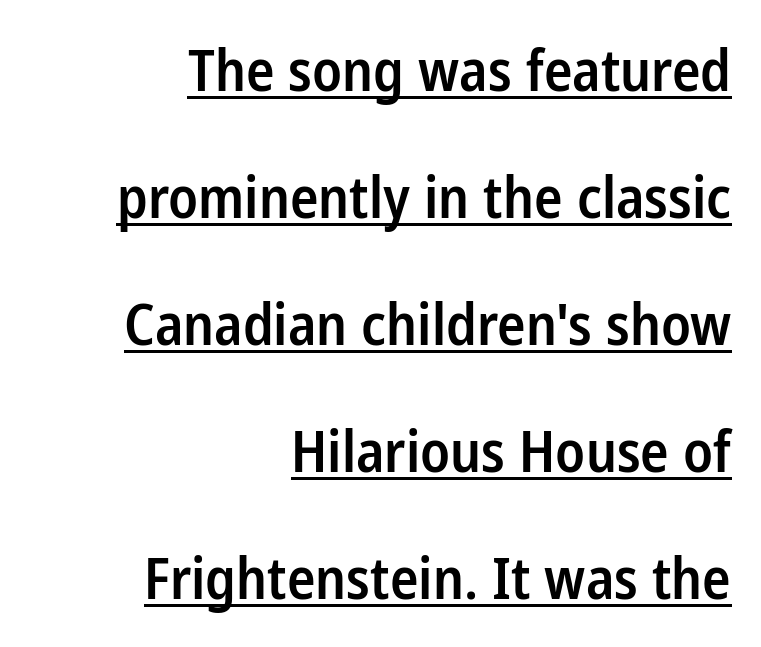
{"serif": "no", "italic": "no", "bold": "semi", "weight": "semibold", "width": "condensed", "stroke_contrast": "low", "x_height": "medium", "monospaced": "no", "underline": "yes", "align": "right", "line_spacing": "loose", "line_spacing_ratio": 2.23, "letter_spacing": "normal", "letter_spacing_em": 0.0, "glyph_px": 57}
